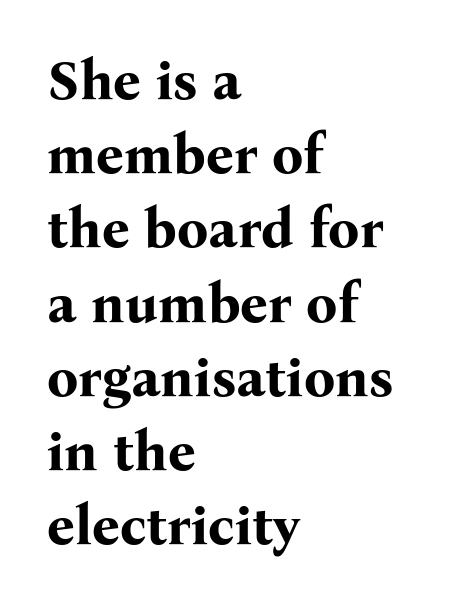
{"serif": "yes", "italic": "no", "bold": "yes", "weight": "bold", "width": "normal", "stroke_contrast": "medium", "x_height": "medium", "monospaced": "no", "underline": "no", "align": "left", "line_spacing": "normal", "line_spacing_ratio": 1.35, "letter_spacing": "normal", "letter_spacing_em": 0.0, "glyph_px": 55}
